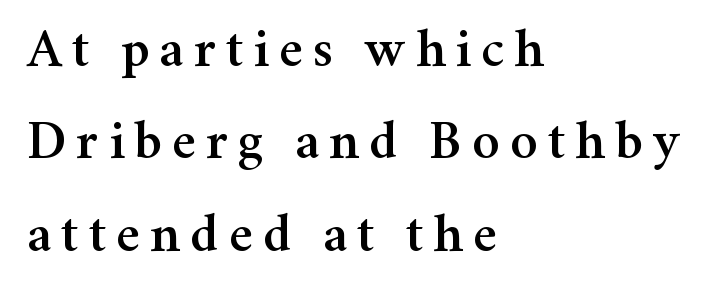
Q: Is the text italic (slanted)? A: No, it is upright.
Q: Is the typeface a serif or a sans-serif typeface? A: Serif.
Q: Is the text underlined? A: No.
Q: How is the paragraph aligned? A: Left-aligned.
Q: Is the spacing between lines tight, normal or loose? A: Normal.
Q: Width (condensed, normal, or wide)? A: Normal.
Q: Stroke contrast? A: Medium.
Q: x-height? A: Medium.
Q: Monospaced? A: No.
